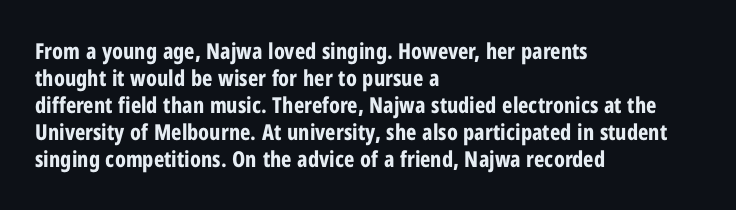
Q: Is the text bold? A: Yes.
Q: Is the text italic (slanted)? A: No, it is upright.
Q: Is the text underlined? A: No.
Q: How is the paragraph aligned? A: Left-aligned.
Q: Is the spacing between letters normal or unusually wide? A: Normal.
